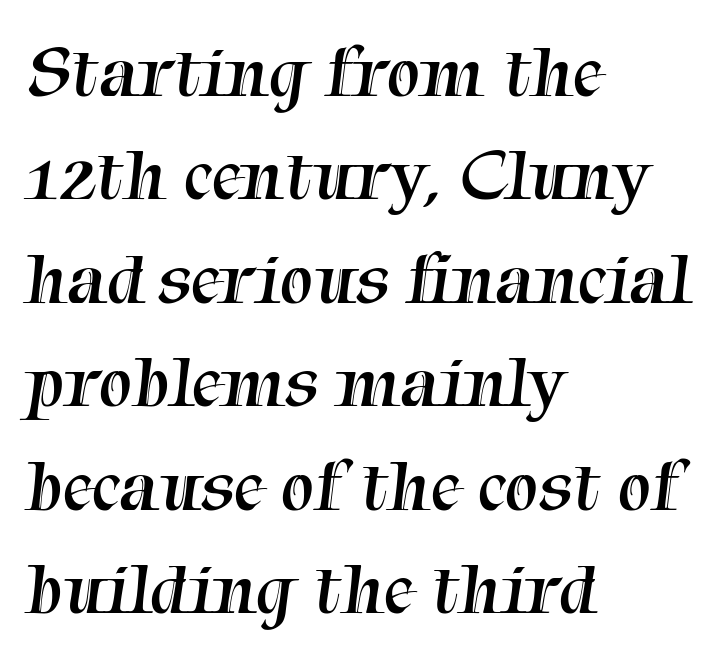
The image shows 75 px regular-weight serif type; set left-aligned, normal line spacing (1.38x), normal letter spacing, not underlined; medium stroke contrast and a medium x-height.
